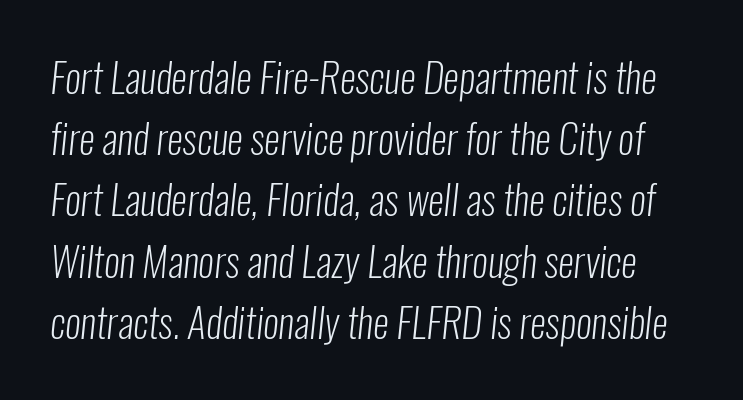
{"serif": "no", "bold": "no", "weight": "light", "width": "condensed", "stroke_contrast": "low", "x_height": "medium", "monospaced": "no", "underline": "no", "line_spacing": "normal", "line_spacing_ratio": 1.53, "letter_spacing": "normal", "letter_spacing_em": 0.0, "glyph_px": 40}
